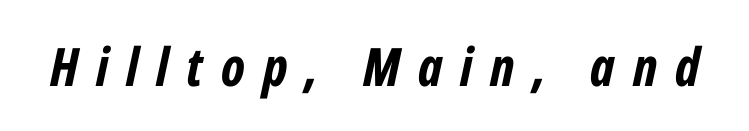
The image shows 53 px bold, condensed type, italic (leaning right); set unusually wide letter spacing (+0.34 em), not underlined; low stroke contrast and a medium x-height.
